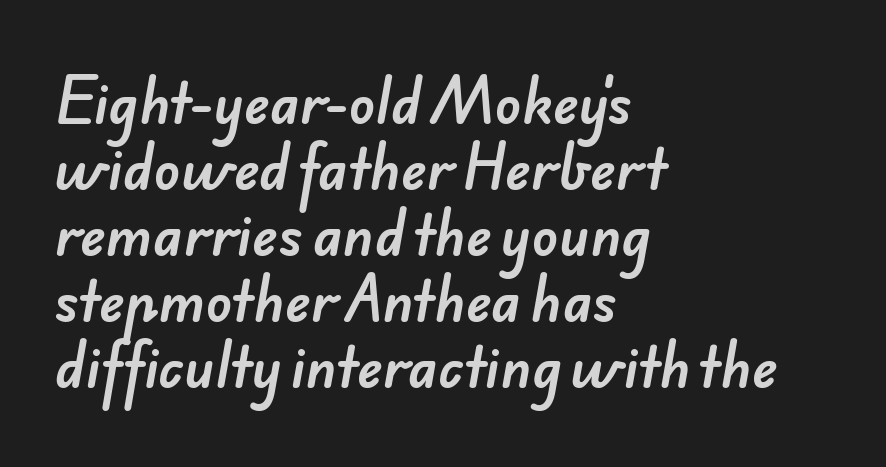
The image shows 54 px sans-serif type; set left-aligned, line spacing 1.22x, normal letter spacing, not underlined; low stroke contrast and a small x-height.
